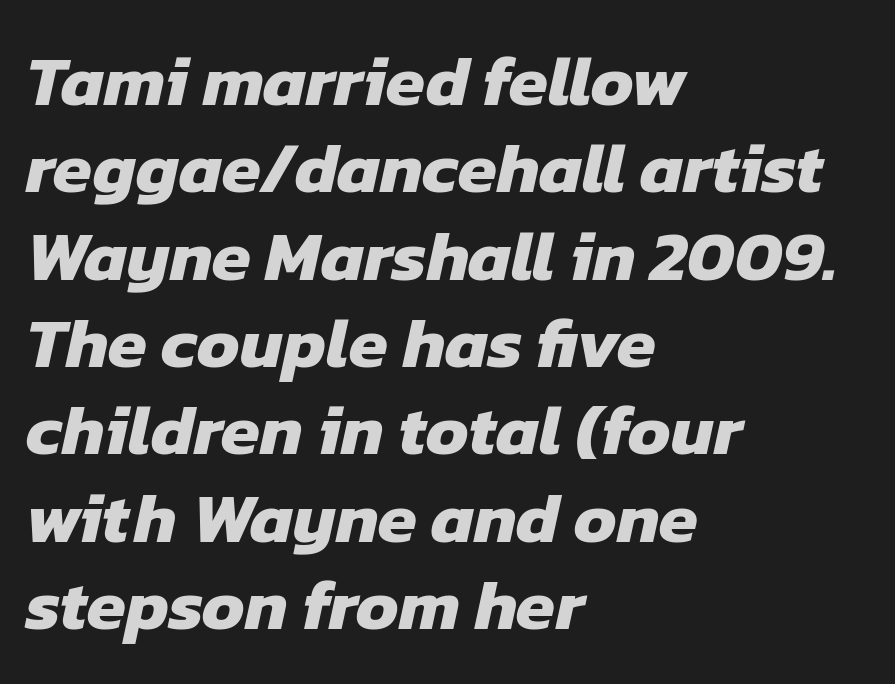
The image shows 71 px heavy sans-serif type; set left-aligned, line spacing 1.23x, normal letter spacing, not underlined; low stroke contrast and a medium x-height.
